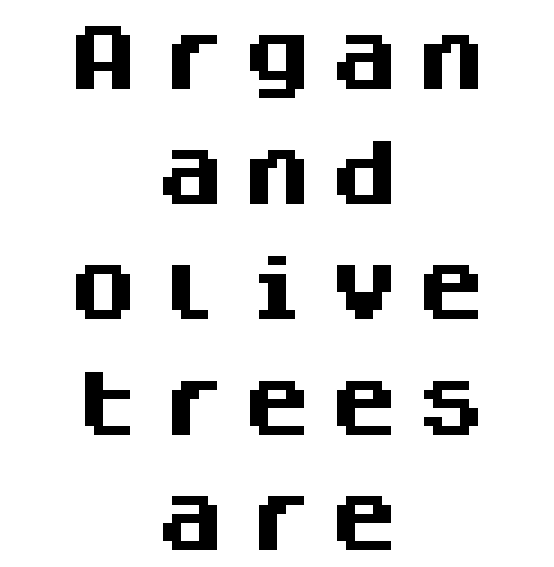
Q: Is the text bold? A: Yes.
Q: Is the text italic (slanted)? A: No, it is upright.
Q: Is the typeface a serif or a sans-serif typeface? A: Sans-serif.
Q: Is the text underlined? A: No.
Q: How is the paragraph aligned? A: Centered.
Q: Is the spacing between letters normal or unusually wide? A: Unusually wide.
Q: Is the spacing between lines tight, normal or loose? A: Normal.
Q: Width (condensed, normal, or wide)? A: Normal.
Q: Stroke contrast? A: Medium.
Q: x-height? A: Large.
Q: Monospaced? A: Yes.
